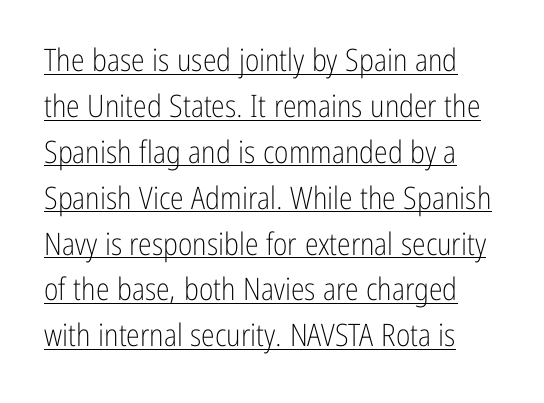
Q: Is the text bold? A: No.
Q: Is the text italic (slanted)? A: No, it is upright.
Q: Is the typeface a serif or a sans-serif typeface? A: Sans-serif.
Q: Is the text underlined? A: Yes.
Q: Is the spacing between letters normal or unusually wide? A: Normal.
Q: Is the spacing between lines tight, normal or loose? A: Normal.
Q: Width (condensed, normal, or wide)? A: Condensed.
Q: Stroke contrast? A: Low.
Q: x-height? A: Medium.
Q: Monospaced? A: No.
